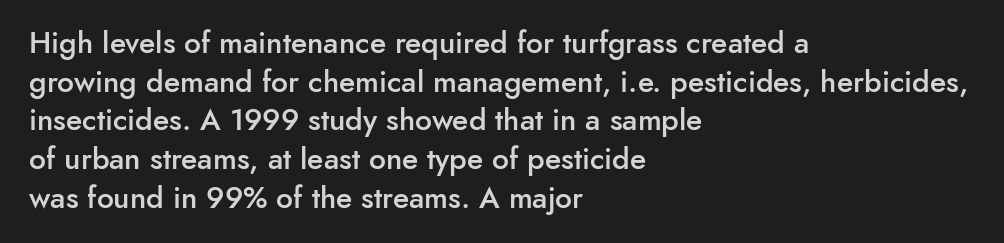
The image shows 30 px semibold sans-serif type, upright; set left-aligned, normal line spacing (1.29x), normal letter spacing, not underlined; low stroke contrast and a small x-height.
